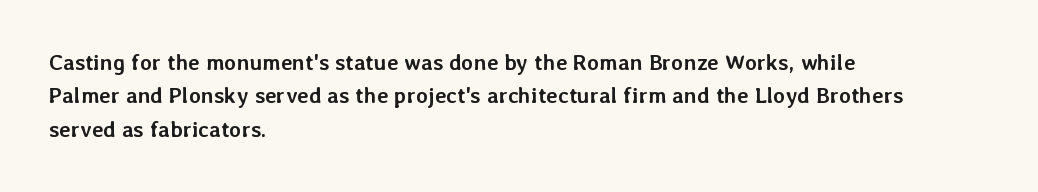
Q: Is the text bold? A: Yes.
Q: Is the text italic (slanted)? A: No, it is upright.
Q: Is the text underlined? A: No.
Q: How is the paragraph aligned? A: Left-aligned.
Q: Is the spacing between letters normal or unusually wide? A: Normal.
Q: Is the spacing between lines tight, normal or loose? A: Normal.
